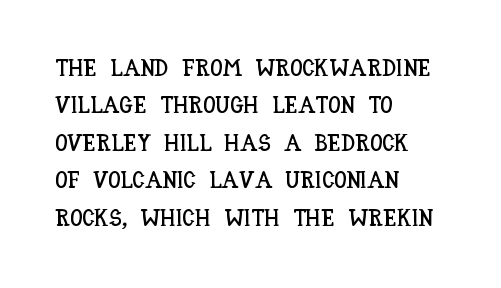
Q: Is the text italic (slanted)? A: No, it is upright.
Q: Is the text underlined? A: No.
Q: How is the paragraph aligned? A: Left-aligned.
Q: Is the spacing between letters normal or unusually wide? A: Normal.
Q: Is the spacing between lines tight, normal or loose? A: Normal.
